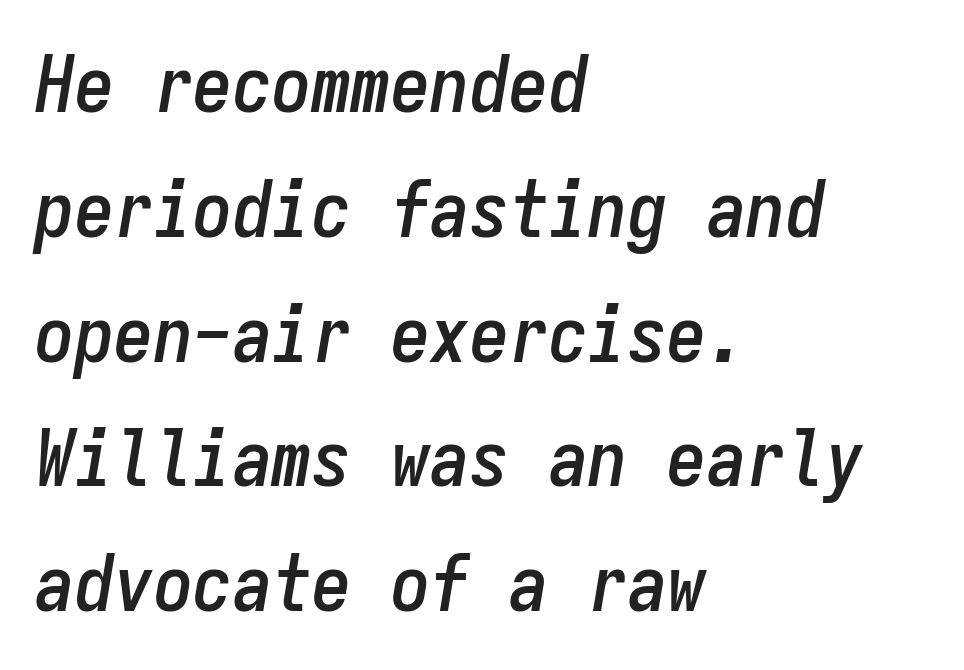
{"italic": "yes", "lean": "right", "slant_degrees": 9, "width": "condensed", "stroke_contrast": "low", "x_height": "medium", "monospaced": "yes", "underline": "no", "align": "left", "line_spacing": "normal", "line_spacing_ratio": 1.58, "letter_spacing": "normal", "letter_spacing_em": 0.0, "glyph_px": 79}
